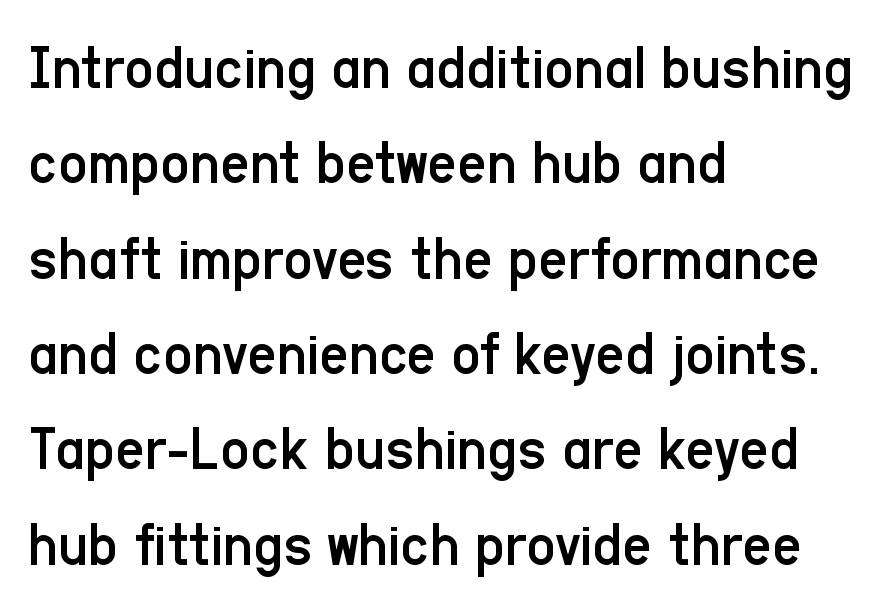
You could not count columns in this text — the font is proportionally spaced. The passage shown is typeset with a sans-serif family. Italic: no, the glyphs are upright roman. Weight class: somewhere from thin through regular. Evenly set lines give the paragraph a standard silhouette. Spacing between characters is what you'd get straight out of the box.
